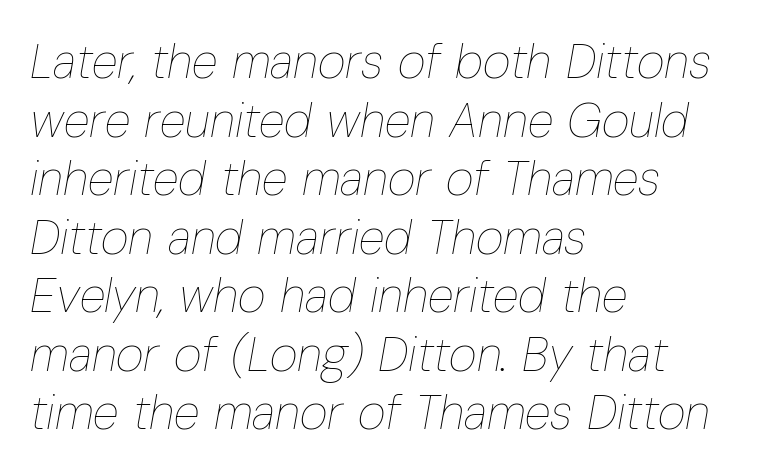
Q: Is the text bold? A: No.
Q: Is the text italic (slanted)? A: Yes, it leans right by about 10 degrees.
Q: Is the text underlined? A: No.
Q: How is the paragraph aligned? A: Left-aligned.
Q: Is the spacing between letters normal or unusually wide? A: Normal.
Q: Width (condensed, normal, or wide)? A: Condensed.
Q: Stroke contrast? A: Low.
Q: x-height? A: Medium.
Q: Monospaced? A: No.
